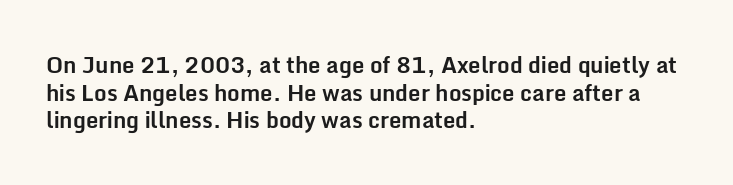
The image shows 22 px bold type, upright; set left-aligned, normal line spacing (1.26x), normal letter spacing, not underlined.
